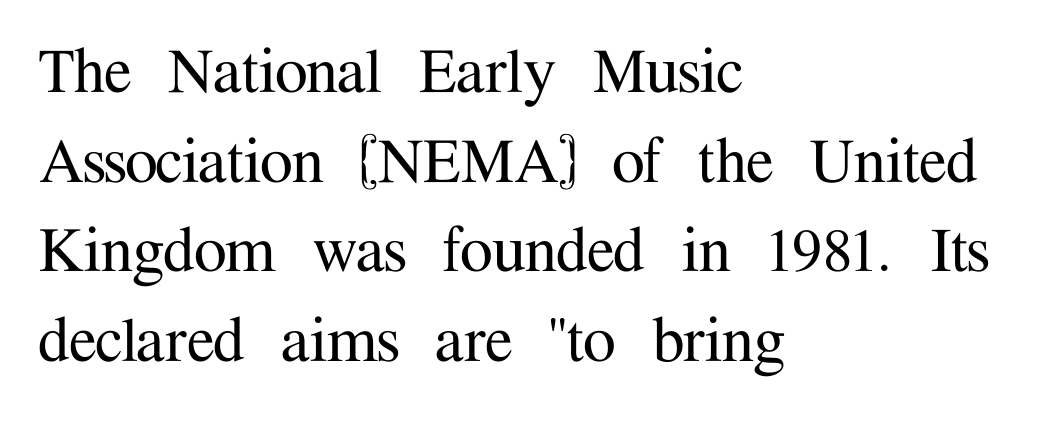
The image shows 74 px serif type, upright; set left-aligned, line spacing 1.21x, normal letter spacing, not underlined; medium stroke contrast and a medium x-height.
